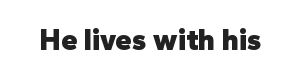
A typesetter would call this proportional, since set widths differ per character. Rule under the text: the space is simply empty. Nope, no serifs anywhere on these letters. Does the lettering tilt? It doesn't — this is upright. Spacing between characters is what you'd get straight out of the box. Emphasis by weight is at full strength: bold.
